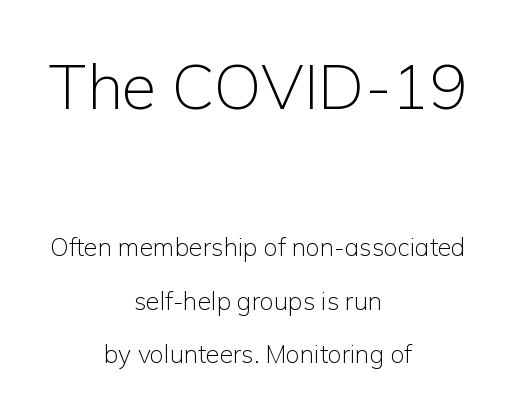
The weight tops out at a normal text grade. Ordinary non-slanted type is in use. The leading is generous, giving the passage an open texture. Compared with a flush-left layout, this one balances lines on the center instead. Size contrast runs from large at the top to small at the bottom.
